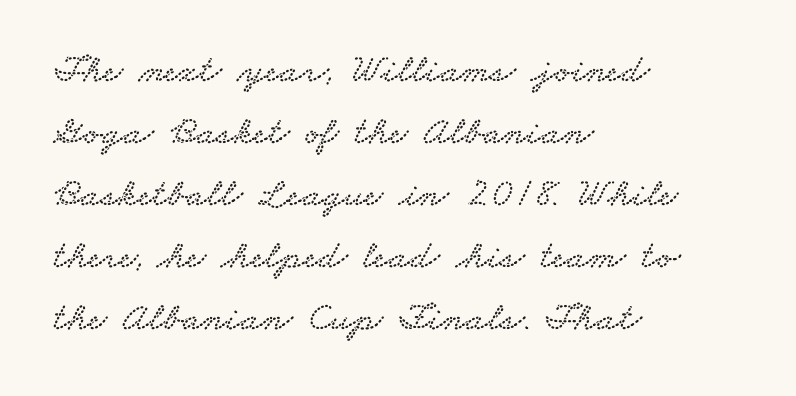
Q: Is the typeface a serif or a sans-serif typeface? A: Serif.
Q: Is the text underlined? A: No.
Q: How is the paragraph aligned? A: Left-aligned.
Q: Is the spacing between letters normal or unusually wide? A: Normal.
Q: Is the spacing between lines tight, normal or loose? A: Normal.
Q: Width (condensed, normal, or wide)? A: Wide.
Q: Stroke contrast? A: Low.
Q: x-height? A: Small.
Q: Monospaced? A: No.
